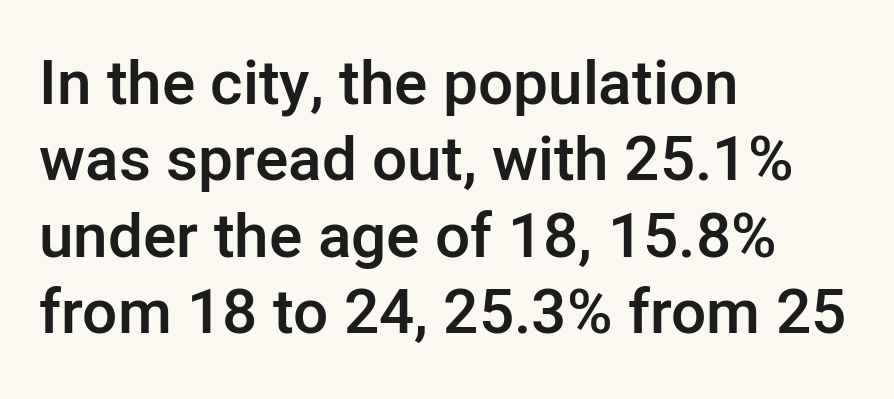
{"serif": "no", "italic": "no", "bold": "semi", "weight": "semibold", "width": "normal", "stroke_contrast": "low", "x_height": "medium", "monospaced": "no", "underline": "no", "align": "left", "line_spacing_ratio": 1.23, "letter_spacing": "normal", "letter_spacing_em": 0.0, "glyph_px": 62}
